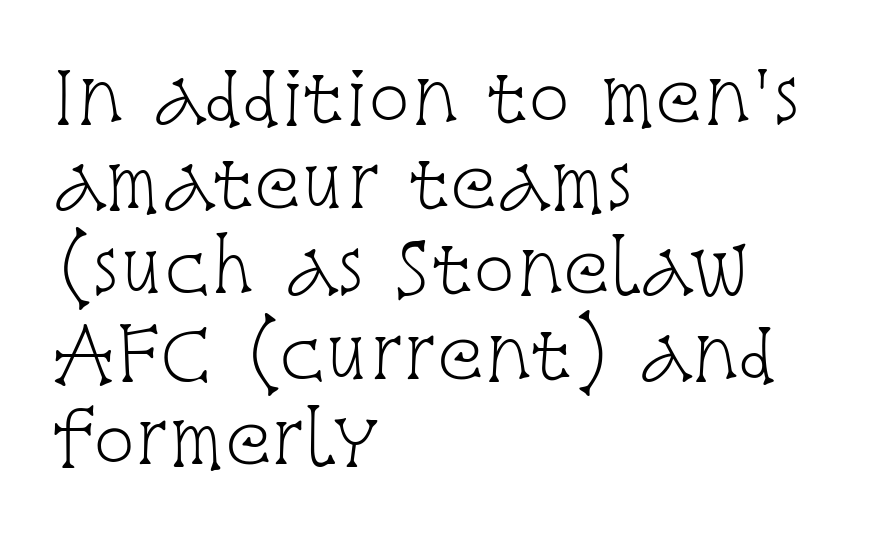
{"serif": "yes", "italic": "no", "bold": "no", "weight": "light", "width": "condensed", "stroke_contrast": "low", "x_height": "large", "monospaced": "no", "underline": "no", "align": "left", "line_spacing_ratio": 1.24, "letter_spacing": "normal", "letter_spacing_em": 0.0, "glyph_px": 69}
